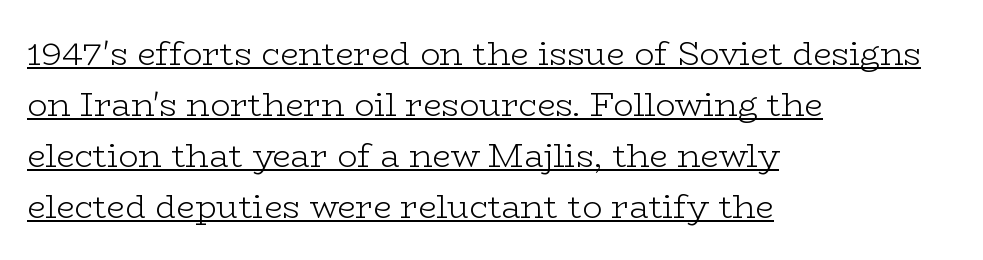
Q: Is the text bold? A: No.
Q: Is the text italic (slanted)? A: No, it is upright.
Q: Is the typeface a serif or a sans-serif typeface? A: Serif.
Q: Is the text underlined? A: Yes.
Q: How is the paragraph aligned? A: Left-aligned.
Q: Is the spacing between letters normal or unusually wide? A: Normal.
Q: Is the spacing between lines tight, normal or loose? A: Normal.
Q: Width (condensed, normal, or wide)? A: Wide.
Q: Stroke contrast? A: Low.
Q: x-height? A: Medium.
Q: Monospaced? A: No.
